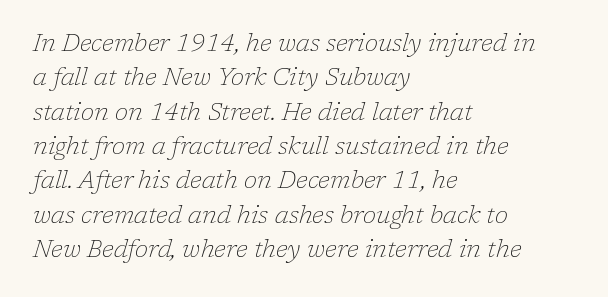
{"italic": "yes", "lean": "right", "slant_degrees": 17, "bold": "no", "underline": "no", "align": "left", "line_spacing": "normal", "line_spacing_ratio": 1.43, "letter_spacing": "normal", "letter_spacing_em": 0.0, "glyph_px": 24}
